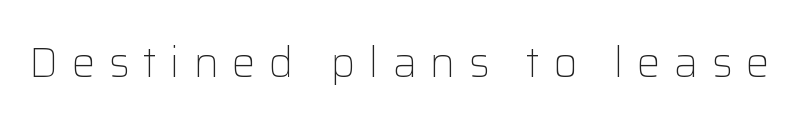
The tracking jumps out immediately: characters are airy and widely separated. Check where the strokes stop: nothing finishes them off — pure sans. The glyphs are unaccompanied by any horizontal stroke below them. The letters stand straight up with perfectly vertical stems. Character widths vary here, with narrow letters taking less room than wide ones.
